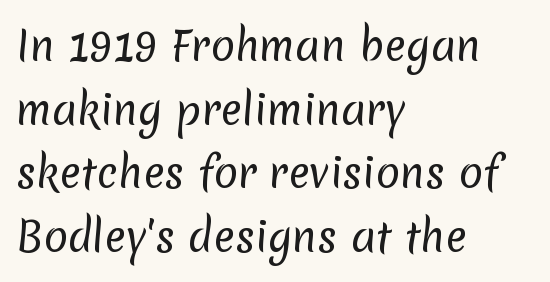
{"serif": "no", "bold": "no", "weight": "regular", "width": "normal", "stroke_contrast": "low", "x_height": "medium", "monospaced": "no", "underline": "no", "align": "left", "line_spacing": "normal", "line_spacing_ratio": 1.59, "letter_spacing": "normal", "letter_spacing_em": 0.0, "glyph_px": 40}
